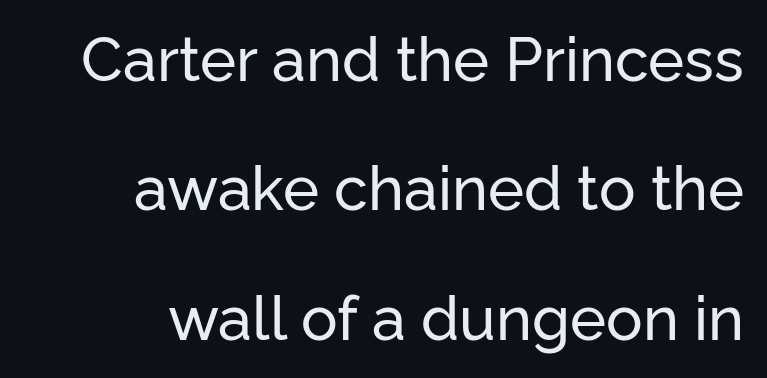
The vertical gap from one line to the next is large. Letterform terminals end flat and unadorned throughout the passage. Each letter keeps its own natural width here, so spacing adapts to shape. Inter-character spacing is left at the font's built-in metrics.
